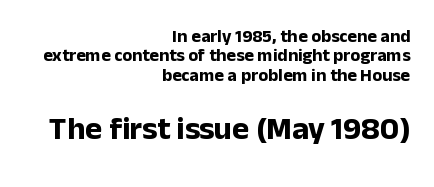
Q: Is the text bold? A: Yes.
Q: Is the text italic (slanted)? A: No, it is upright.
Q: Is the typeface a serif or a sans-serif typeface? A: Sans-serif.
Q: Is the text underlined? A: No.
Q: How is the paragraph aligned? A: Right-aligned.
Q: Is the spacing between letters normal or unusually wide? A: Normal.
Q: Is the spacing between lines tight, normal or loose? A: Tight.
Q: Which block of text is set in a larger size, the first (top) or the second (bottom)? A: The second (bottom) one.
Q: Width (condensed, normal, or wide)? A: Normal.
Q: Stroke contrast? A: Low.
Q: x-height? A: Medium.
Q: Monospaced? A: No.
